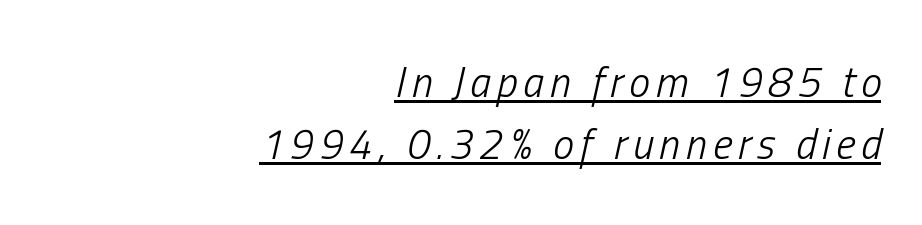
The image shows 42 px light, condensed type, italic (leaning right); set right-aligned, normal line spacing (1.47x), underlined; low stroke contrast and a medium x-height.
